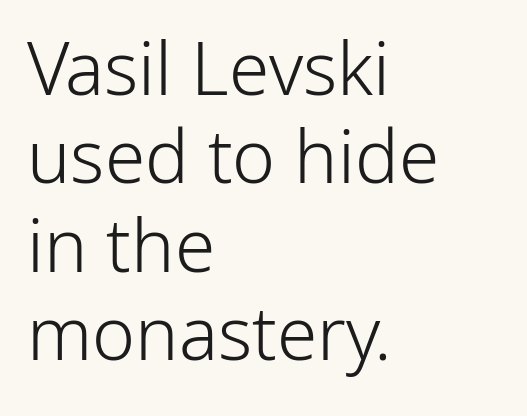
A typesetter would mark this as roman, not italic. These lines are rendered in a variable-pitch font. Rule under the text: the space is simply empty. Tracking here is standard; glyphs follow each other at the usual distance. Typographically, this falls in the sans-serif category.
